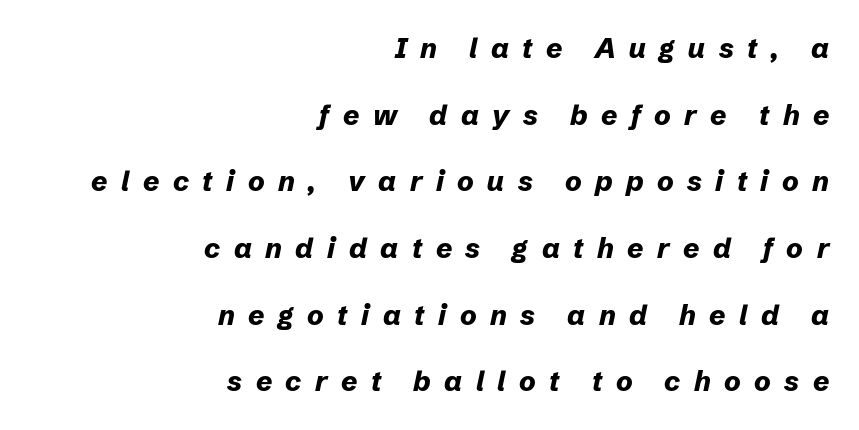
Typeset ragged left — the right edge is the straight one. Varying glyph widths throughout — classic text-font behaviour. The face used here has the dense, thick strokes of a bold. The horizontal fit of the characters is loose and conspicuously gappy. Each new line begins a long way beneath the previous one. The specimen reads as italic at a glance.
